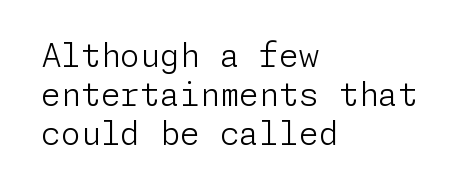
The letters sit at their default tracking, neither squeezed nor spread. The zone under the glyphs is completely vacant. The cut favours lightness, reaching ordinary text weight at its darkest. The rendering shows plain stroke endings on the letterforms — a sans-serif design.
